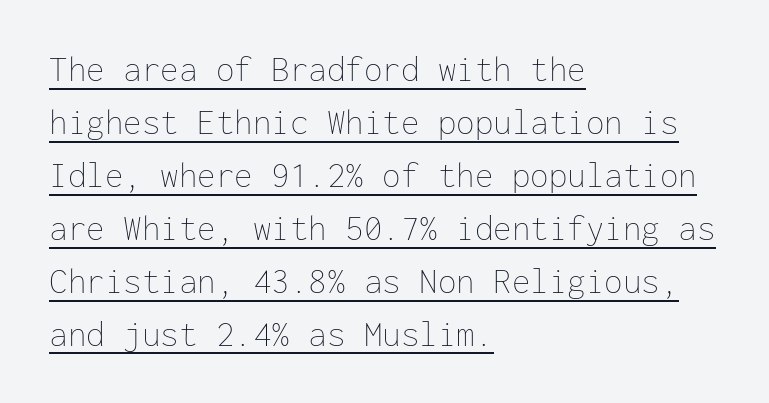
In terms of posture, this sample is upright. The rendering uses a moderate line-height, typical for paragraphs. The typesetter has applied underlining to the passage shown. Look at the tracking — it's just the regular setting, nothing added. You could count columns in this text — the font is strictly monospaced.
